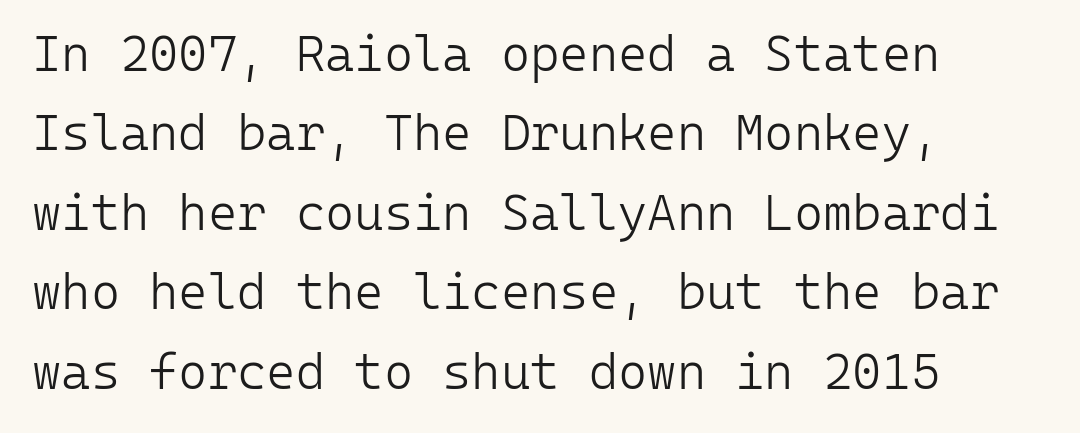
A light-to-regular cut is what we see here. Notice how the stems are strictly vertical — no italics here. Plain, unruled lines of type. Stroke terminals: plain, sans-serif. Every row of glyphs begins at an identical x-position on the left.
